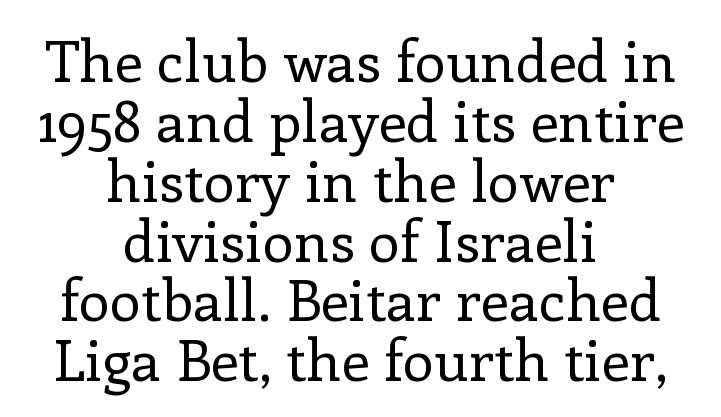
The image shows 57 px regular-weight serif type, upright; set centered, tight line spacing (1.05x), normal letter spacing, not underlined; low stroke contrast and a medium x-height.
